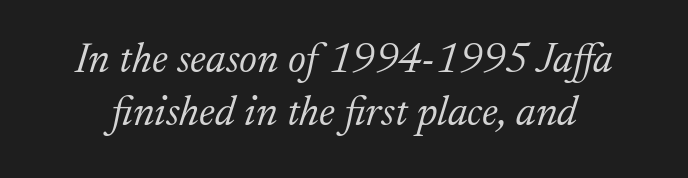
Q: Is the text bold? A: No.
Q: Is the text italic (slanted)? A: Yes, it leans right by about 17 degrees.
Q: Is the typeface a serif or a sans-serif typeface? A: Serif.
Q: Is the text underlined? A: No.
Q: Is the spacing between letters normal or unusually wide? A: Normal.
Q: Is the spacing between lines tight, normal or loose? A: Normal.
Q: Width (condensed, normal, or wide)? A: Normal.
Q: Stroke contrast? A: Low.
Q: x-height? A: Medium.
Q: Monospaced? A: No.
